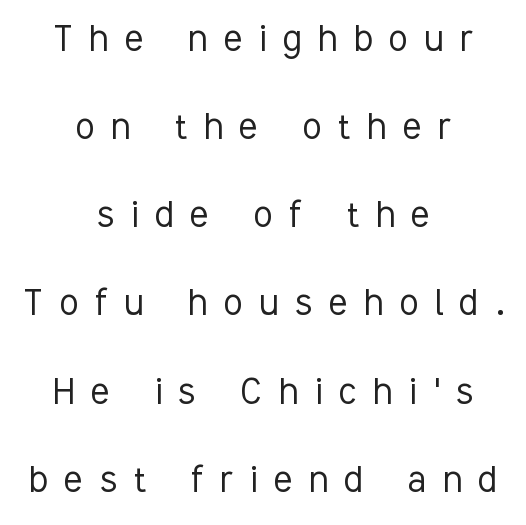
Stroke mass is kept to a normal reading level or below. The line texture is sparse and dotted thanks to wide tracking. If you measured baseline to baseline, you'd find a long distance. Does the copy run flush right? No — it is centered line by line. Does the type have serifs? No, each stem ends abruptly. Words float on clear page, feet unadorned.
